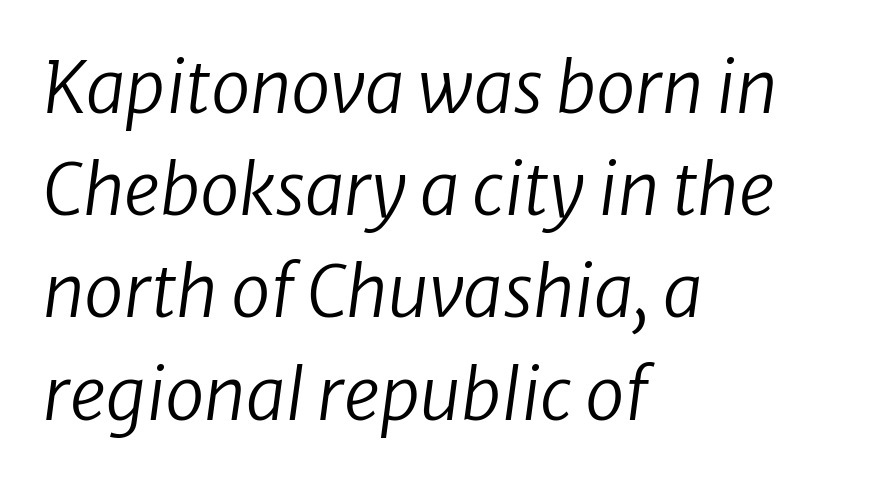
Descenders hang freely into open space. Vertical spacing — default. The face looks like a standard text weight, possibly lighter. The passage shown is typed in a proportional face where columns would drift.
